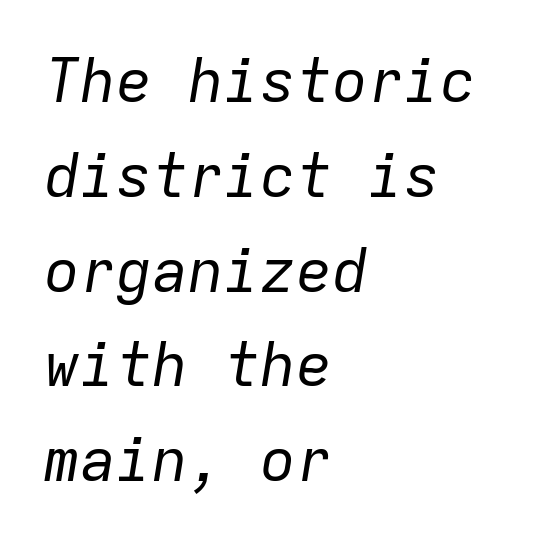
The image shows 60 px regular-weight type, italic (leaning right), monospaced; set left-aligned, normal line spacing (1.58x), normal letter spacing, not underlined; low stroke contrast and a medium x-height.
